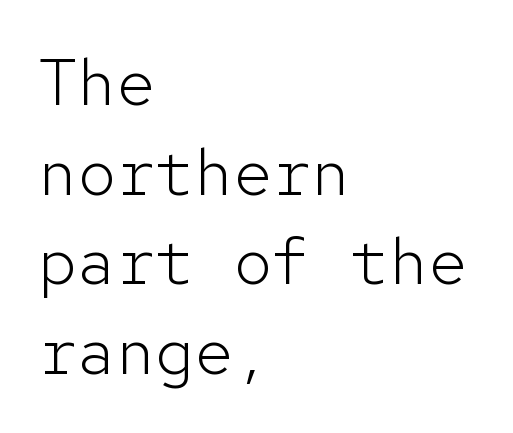
A typesetter would call this leading conventional body-copy spacing. Is the type heavy? It reads as light-to-regular instead. The type is set solid horizontally, with unmodified tracking. Compared with a centered layout, this one pins lines to the left instead. Note the uniform advance width — an 'i' takes as much space as an 'm'. Glance below the letters and you will spot only blank space.
